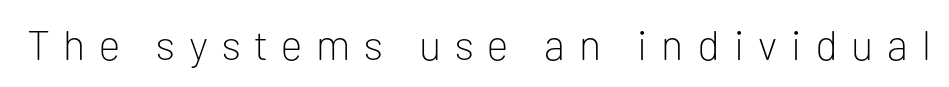
Q: Is the text bold? A: No.
Q: Is the text italic (slanted)? A: No, it is upright.
Q: Is the typeface a serif or a sans-serif typeface? A: Sans-serif.
Q: Is the text underlined? A: No.
Q: Is the spacing between letters normal or unusually wide? A: Unusually wide.
Q: Width (condensed, normal, or wide)? A: Normal.
Q: Stroke contrast? A: Low.
Q: x-height? A: Medium.
Q: Monospaced? A: No.
